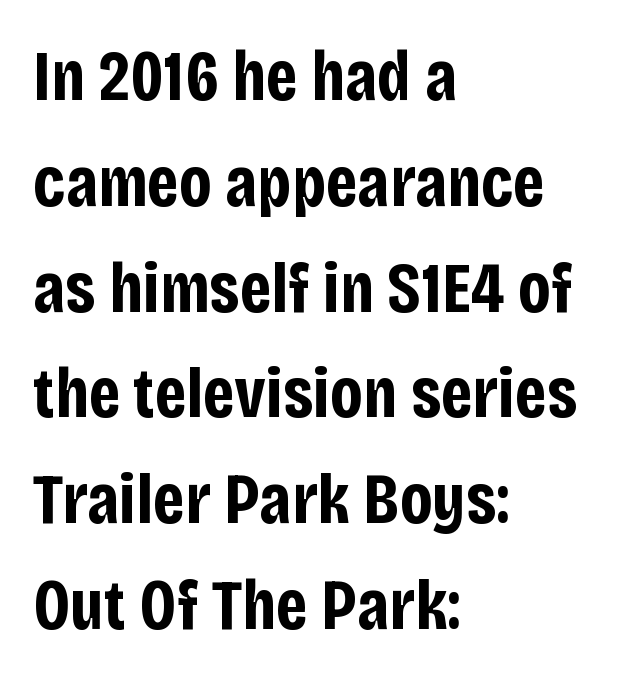
{"serif": "no", "italic": "no", "bold": "yes", "weight": "bold", "width": "condensed", "stroke_contrast": "low", "x_height": "large", "monospaced": "no", "underline": "no", "align": "left", "line_spacing": "normal", "line_spacing_ratio": 1.49, "letter_spacing": "normal", "letter_spacing_em": 0.0, "glyph_px": 71}
